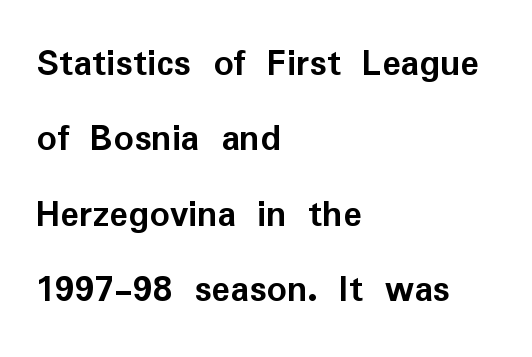
The image shows 39 px semibold sans-serif type, upright; set left-aligned, loose line spacing (1.93x), normal letter spacing, not underlined; low stroke contrast and a medium x-height.
